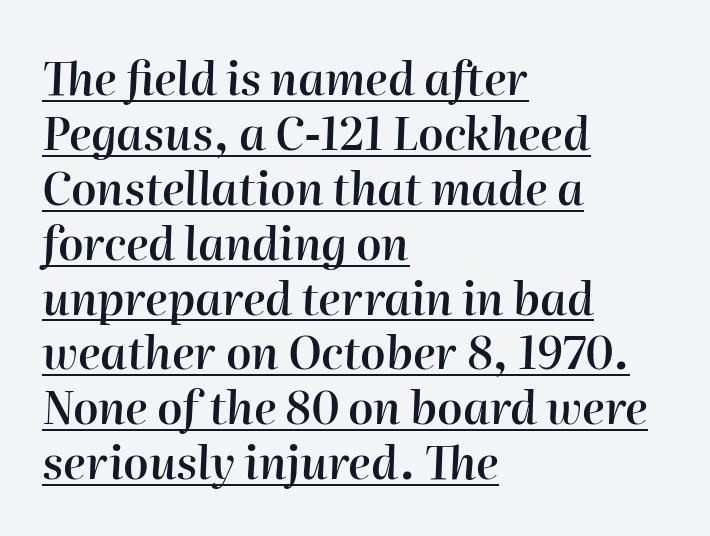
{"italic": "yes", "lean": "right", "slant_degrees": 2, "bold": "semi", "weight": "semibold", "width": "normal", "stroke_contrast": "high", "x_height": "medium", "monospaced": "no", "underline": "yes", "align": "left", "line_spacing_ratio": 1.22, "letter_spacing": "normal", "letter_spacing_em": 0.0, "glyph_px": 45}
